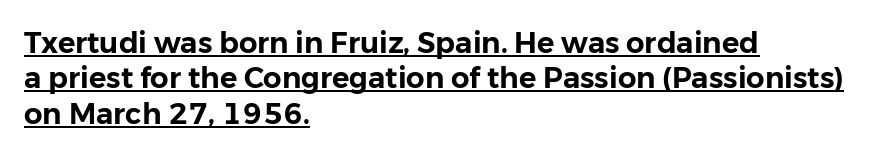
The image shows 29 px sans-serif type, upright; set left-aligned, line spacing 1.22x, normal letter spacing, underlined; low stroke contrast and a medium x-height.
